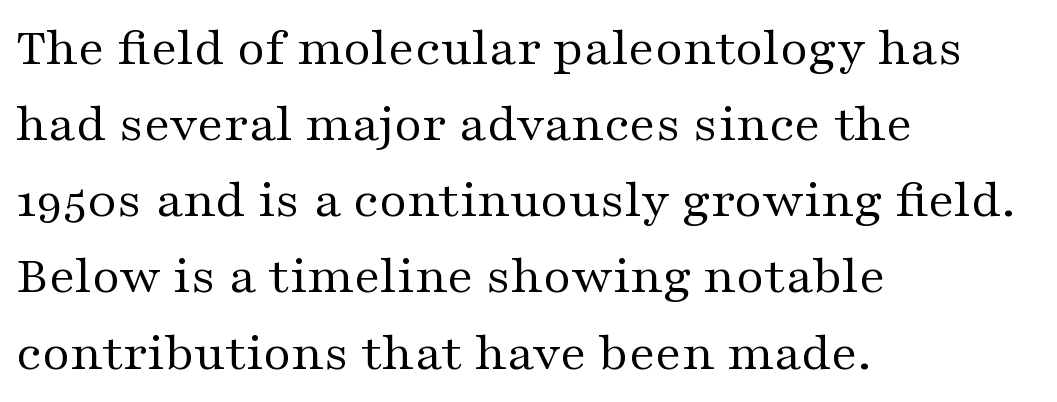
Q: Is the text bold? A: No.
Q: Is the text italic (slanted)? A: No, it is upright.
Q: Is the typeface a serif or a sans-serif typeface? A: Serif.
Q: Is the text underlined? A: No.
Q: How is the paragraph aligned? A: Left-aligned.
Q: Is the spacing between letters normal or unusually wide? A: Normal.
Q: Is the spacing between lines tight, normal or loose? A: Normal.
Q: Width (condensed, normal, or wide)? A: Wide.
Q: Stroke contrast? A: Medium.
Q: x-height? A: Medium.
Q: Monospaced? A: No.
